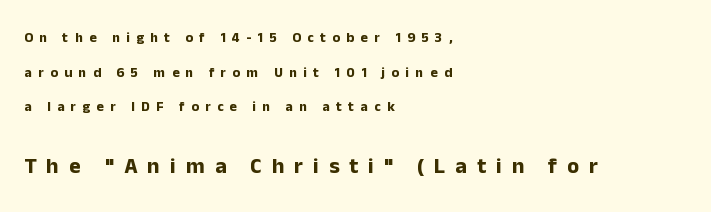
The glyphs have the mass of a bold cut. The type is letterspaced generously, with wide tracking. In CSS terms this would be text-align: left. Quick note: not italic, upright.
